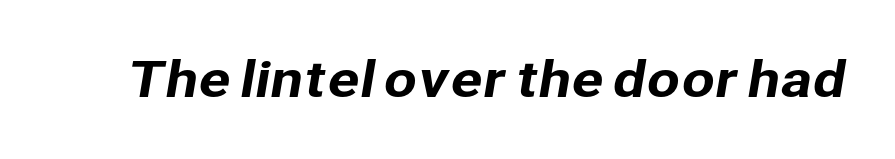
{"serif": "no", "width": "normal", "stroke_contrast": "low", "x_height": "medium", "monospaced": "no", "underline": "no", "letter_spacing": "normal", "letter_spacing_em": 0.0, "glyph_px": 48}
